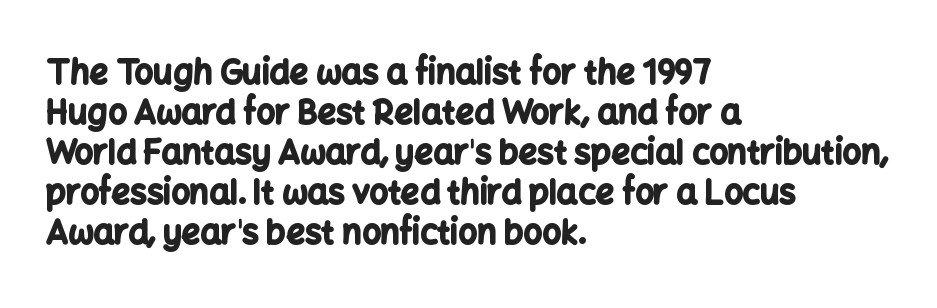
Is the type bold? Yes — the strokes are clearly thick and heavy. Each line starts at the same left margin while the right side varies. This rendering leaves character spacing at its baseline value. Rule under the text: the space is simply empty.
